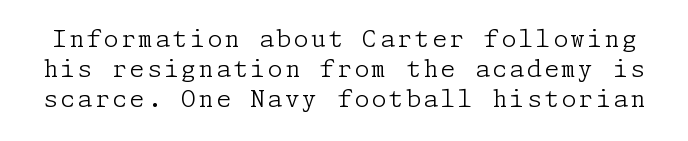
Nope, not italic — everything's standing straight. This reads as an unemphasized weight, regular at the heaviest. The passage shown is not underscored anywhere.
